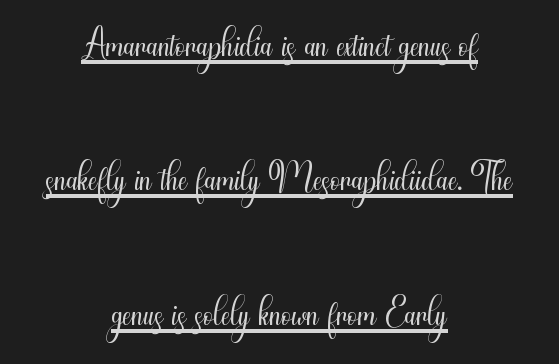
The image shows 56 px light, condensed sans-serif type; set centered, loose line spacing (2.4x), normal letter spacing, underlined; medium stroke contrast and a small x-height.
